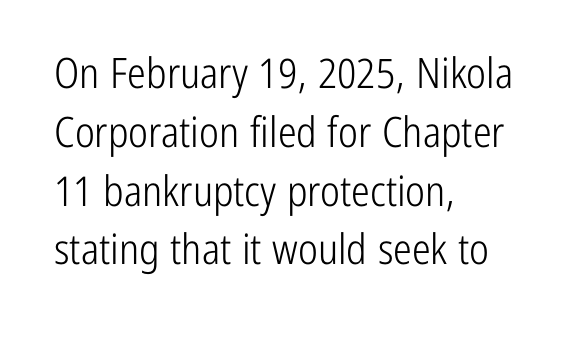
Q: Is the text bold? A: No.
Q: Is the text italic (slanted)? A: No, it is upright.
Q: Is the typeface a serif or a sans-serif typeface? A: Sans-serif.
Q: Is the text underlined? A: No.
Q: How is the paragraph aligned? A: Left-aligned.
Q: Is the spacing between letters normal or unusually wide? A: Normal.
Q: Is the spacing between lines tight, normal or loose? A: Normal.
Q: Width (condensed, normal, or wide)? A: Condensed.
Q: Stroke contrast? A: Low.
Q: x-height? A: Medium.
Q: Monospaced? A: No.
